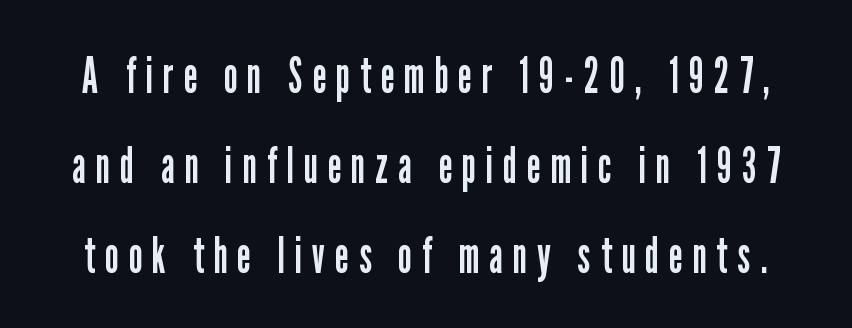
Q: Is the text bold? A: No.
Q: Is the text italic (slanted)? A: No, it is upright.
Q: Is the typeface a serif or a sans-serif typeface? A: Sans-serif.
Q: Is the text underlined? A: No.
Q: Is the spacing between letters normal or unusually wide? A: Unusually wide.
Q: Width (condensed, normal, or wide)? A: Condensed.
Q: Stroke contrast? A: Low.
Q: x-height? A: Medium.
Q: Monospaced? A: No.
